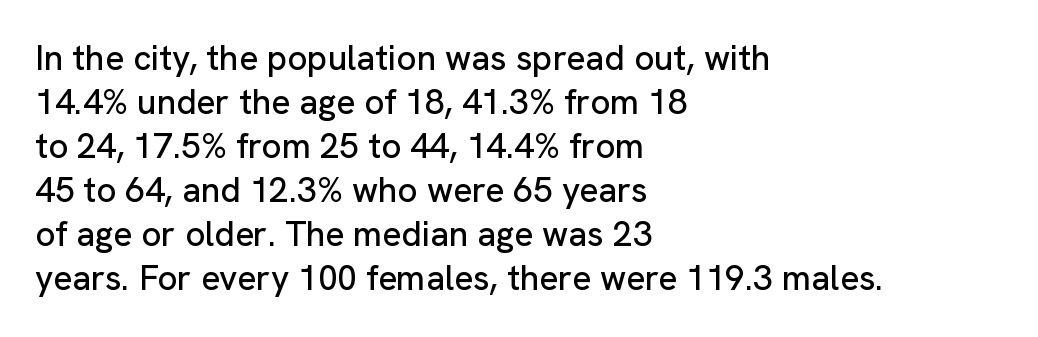
A sans-serif font was chosen for this passage. Unlike italic type, these characters show no tilt at all. Glance below the letters and you will spot only blank space. Compared with typical body copy, the letter spacing here is the same. The lines sit at an ordinary, default distance from one another. Do the characters align in a grid? No, the font is proportional.
